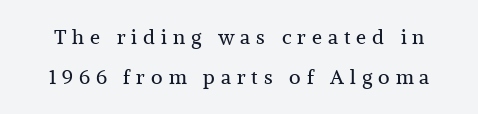
The image shows 20 px text type, upright; set loose line spacing (2.0x), unusually wide letter spacing (+0.3 em), not underlined.
